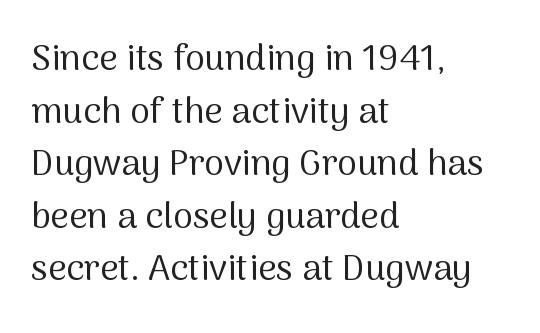
The image shows 36 px regular-weight sans-serif type, upright; set left-aligned, normal line spacing (1.46x), normal letter spacing, not underlined; medium stroke contrast and a medium x-height.
